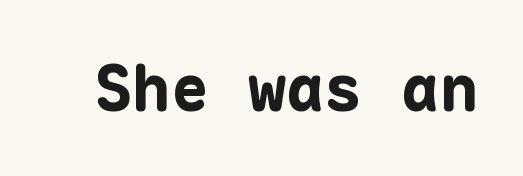
The gap between lines stays unmarked. The letterforms sit shoulder to shoulder at normal distance. Every letter is thick-stroked: bold, no question. A typesetter would call this monospace, since all characters share one set width. The axis of the letterforms is exactly vertical. Observe the absence of serifs on each vertical stroke in this sample.
